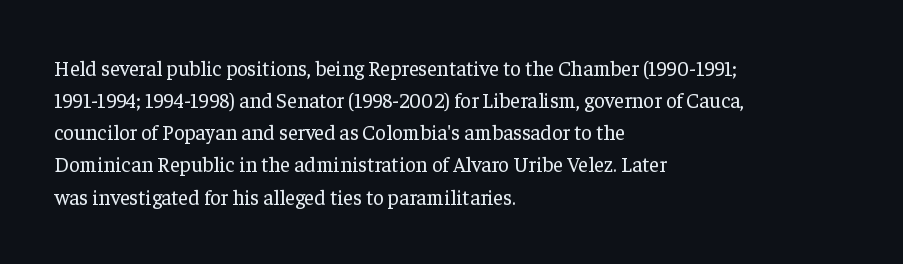
{"italic": "no", "bold": "no", "underline": "no", "align": "left", "line_spacing": "normal", "line_spacing_ratio": 1.53, "letter_spacing": "normal", "letter_spacing_em": 0.0, "glyph_px": 21}
